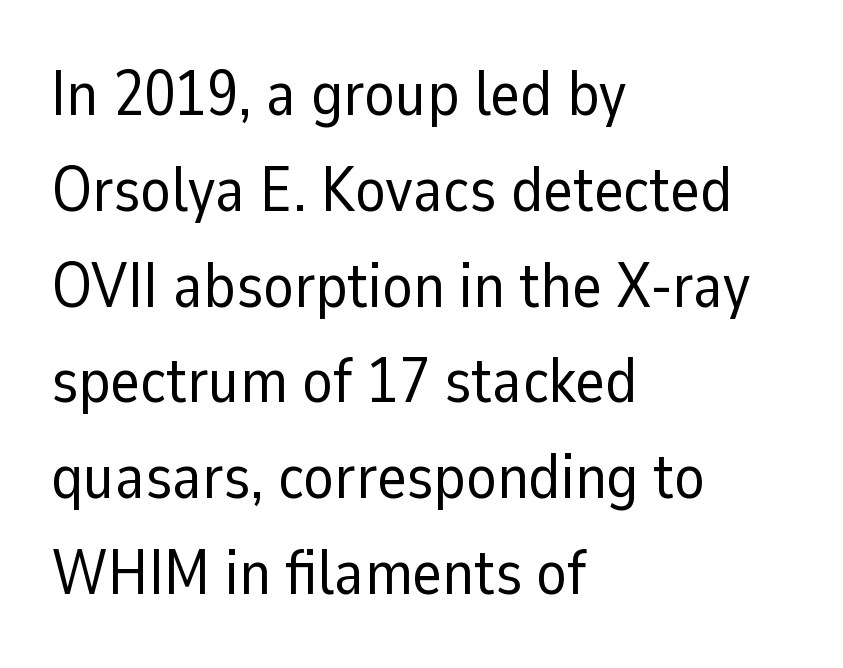
{"serif": "no", "italic": "no", "bold": "no", "weight": "regular", "width": "normal", "stroke_contrast": "low", "x_height": "medium", "monospaced": "no", "underline": "no", "align": "left", "line_spacing": "normal", "line_spacing_ratio": 1.52, "letter_spacing": "normal", "letter_spacing_em": 0.0, "glyph_px": 63}
